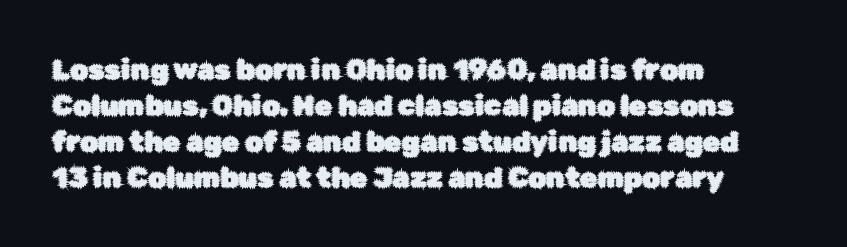
Q: Is the text italic (slanted)? A: No, it is upright.
Q: Is the typeface a serif or a sans-serif typeface? A: Sans-serif.
Q: Is the text underlined? A: No.
Q: How is the paragraph aligned? A: Left-aligned.
Q: Is the spacing between letters normal or unusually wide? A: Normal.
Q: Is the spacing between lines tight, normal or loose? A: Normal.
Q: Width (condensed, normal, or wide)? A: Normal.
Q: Stroke contrast? A: Low.
Q: x-height? A: Medium.
Q: Monospaced? A: No.
